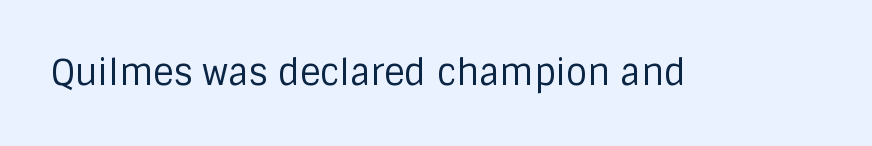
{"serif": "no", "italic": "no", "bold": "no", "weight": "regular", "width": "normal", "stroke_contrast": "low", "x_height": "large", "monospaced": "no", "underline": "no", "letter_spacing": "normal", "letter_spacing_em": 0.0, "glyph_px": 35}
